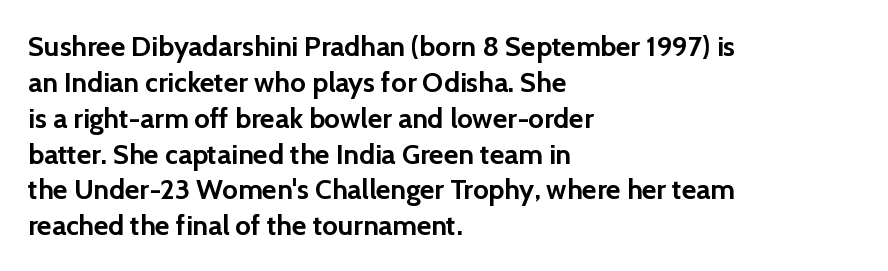
{"serif": "no", "italic": "no", "bold": "yes", "weight": "semibold", "width": "normal", "x_height": "medium", "monospaced": "no", "underline": "no", "align": "left", "line_spacing": "normal", "line_spacing_ratio": 1.28, "letter_spacing": "normal", "letter_spacing_em": 0.0, "glyph_px": 28}
